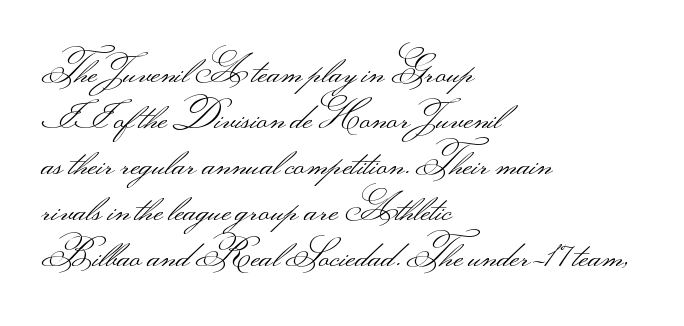
The image shows 37 px light, wide sans-serif type; set left-aligned, line spacing 1.24x, normal letter spacing, not underlined; medium stroke contrast.
